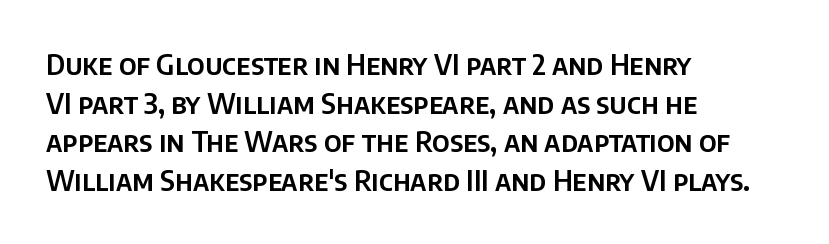
{"serif": "no", "italic": "no", "width": "normal", "stroke_contrast": "low", "x_height": "large", "monospaced": "no", "underline": "no", "align": "left", "line_spacing": "normal", "line_spacing_ratio": 1.38, "letter_spacing": "normal", "letter_spacing_em": 0.0, "glyph_px": 28}
